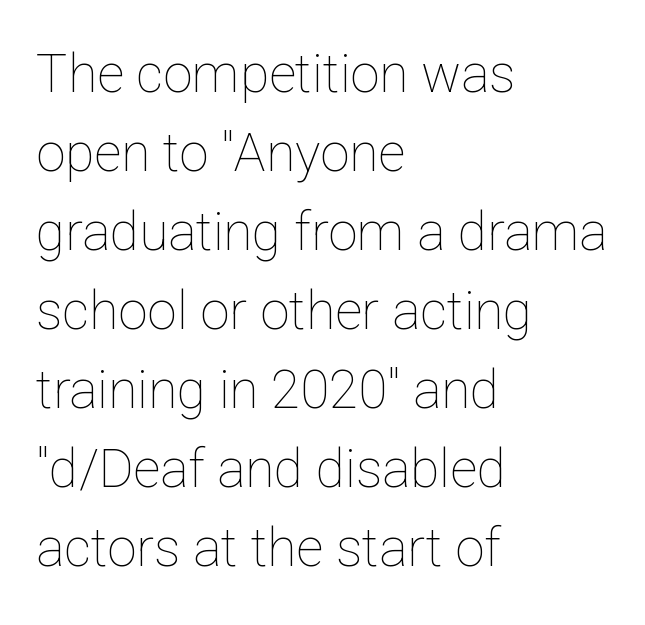
Q: Is the text bold? A: No.
Q: Is the text italic (slanted)? A: No, it is upright.
Q: Is the text underlined? A: No.
Q: How is the paragraph aligned? A: Left-aligned.
Q: Is the spacing between letters normal or unusually wide? A: Normal.
Q: Is the spacing between lines tight, normal or loose? A: Normal.
Q: Width (condensed, normal, or wide)? A: Normal.
Q: Stroke contrast? A: Low.
Q: x-height? A: Medium.
Q: Monospaced? A: No.
